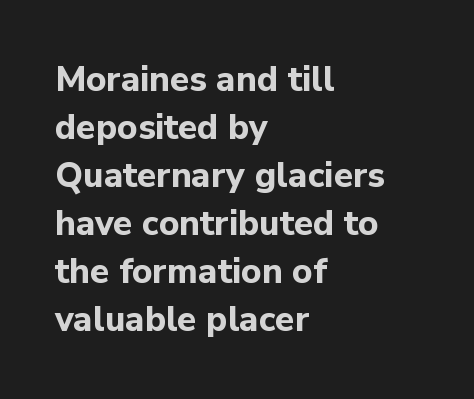
The image shows 35 px bold sans-serif type, upright; set left-aligned, normal line spacing (1.37x), normal letter spacing, not underlined; low stroke contrast and a medium x-height.
